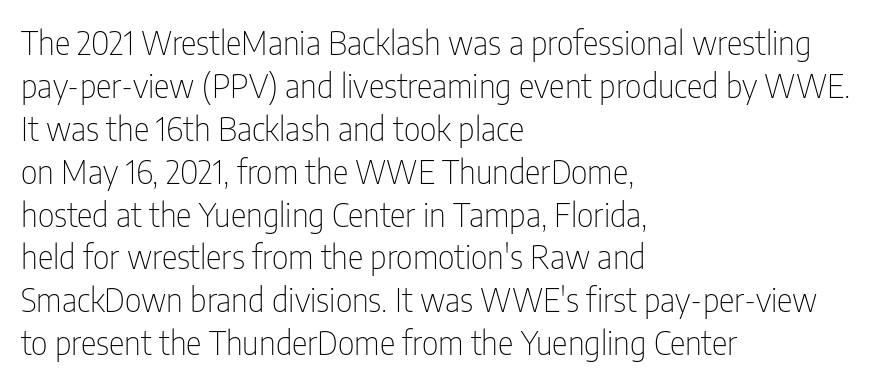
Left-aligned paragraph, ragged on the right. Posture: vertical. The type family on display is of the sans-serif kind. The rendering keeps characters at their native spacing.
